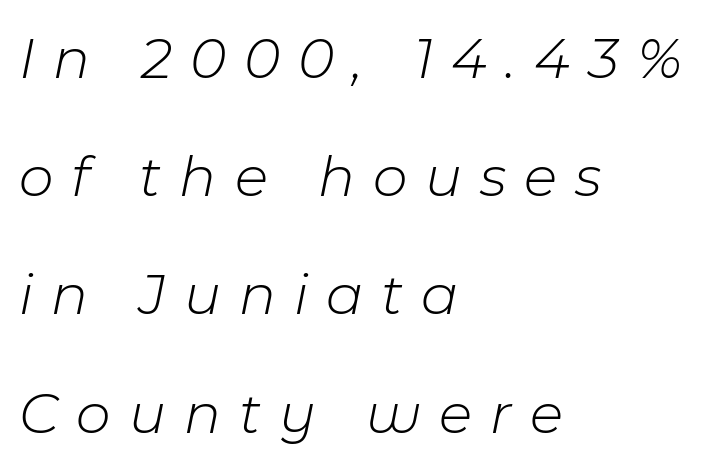
The tracking jumps out immediately: characters are airy and widely separated. Looks like regular typesetting: each glyph gets only the width it needs. The passage shown is not bold in any degree. The whole block is typeset with a tilt.
